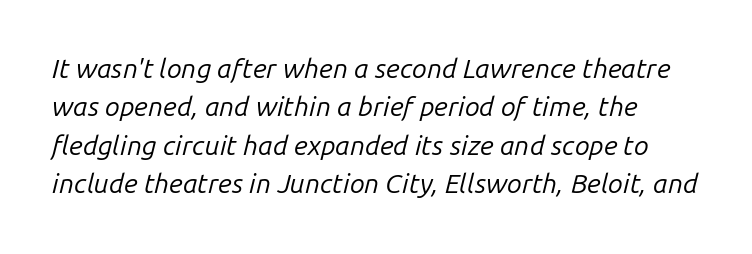
{"italic": "yes", "lean": "right", "slant_degrees": 14, "bold": "no", "underline": "no", "line_spacing": "normal", "line_spacing_ratio": 1.42, "letter_spacing": "normal", "letter_spacing_em": 0.0, "glyph_px": 27}
